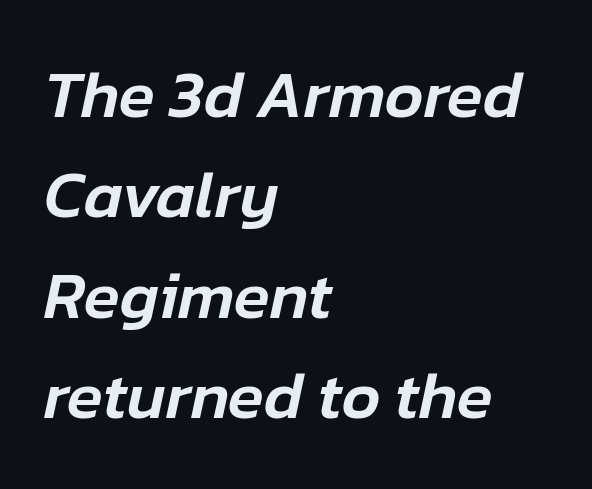
Q: Is the text italic (slanted)? A: Yes, it leans right by about 12 degrees.
Q: Is the text underlined? A: No.
Q: How is the paragraph aligned? A: Left-aligned.
Q: Is the spacing between letters normal or unusually wide? A: Normal.
Q: Is the spacing between lines tight, normal or loose? A: Normal.
Q: Width (condensed, normal, or wide)? A: Normal.
Q: Stroke contrast? A: Low.
Q: x-height? A: Medium.
Q: Monospaced? A: No.
